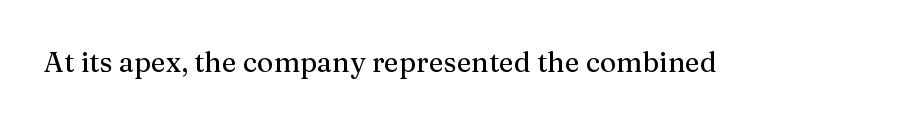
{"serif": "yes", "italic": "no", "width": "normal", "stroke_contrast": "medium", "x_height": "medium", "monospaced": "no", "underline": "no", "letter_spacing": "normal", "letter_spacing_em": 0.0, "glyph_px": 28}
